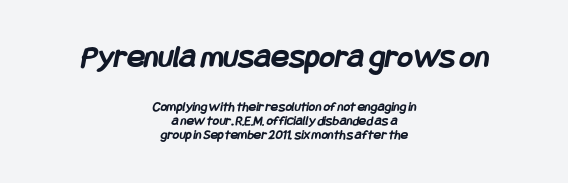
Pretty heavy lettering here — definitely bold. The font family rendered here belongs to the sans-serif group. This sample trades vertical openness for compactness between lines. If you folded the block vertically in half, each line would mirror itself in length. Check the space under the baseline: it is left empty. Each word holds together tightly as a unit, with standard inter-letter gaps.
